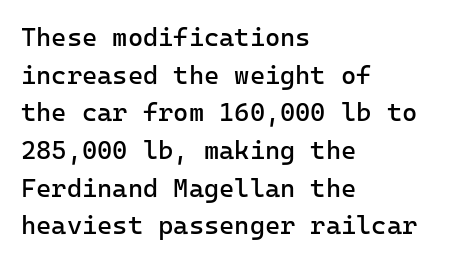
Q: Is the text bold? A: No.
Q: Is the text italic (slanted)? A: No, it is upright.
Q: Is the text underlined? A: No.
Q: How is the paragraph aligned? A: Left-aligned.
Q: Is the spacing between letters normal or unusually wide? A: Normal.
Q: Is the spacing between lines tight, normal or loose? A: Normal.
